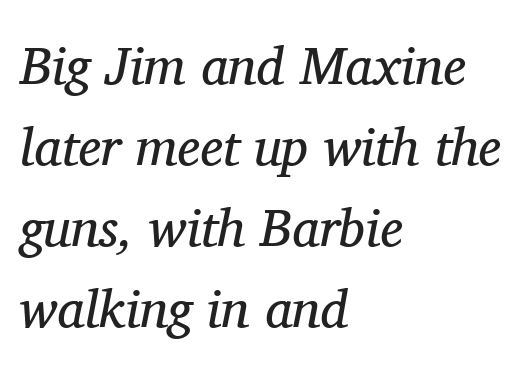
{"serif": "yes", "italic": "yes", "lean": "right", "slant_degrees": 11, "bold": "no", "weight": "regular", "width": "normal", "stroke_contrast": "medium", "x_height": "medium", "monospaced": "no", "underline": "no", "align": "left", "line_spacing": "normal", "line_spacing_ratio": 1.53, "letter_spacing": "normal", "letter_spacing_em": 0.0, "glyph_px": 53}
